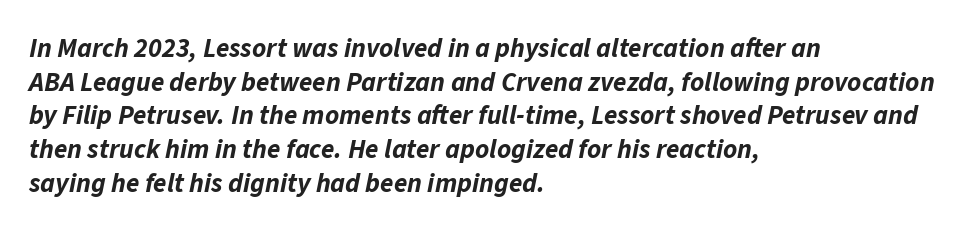
{"italic": "yes", "lean": "right", "slant_degrees": 11, "bold": "yes", "underline": "no", "align": "left", "line_spacing": "normal", "line_spacing_ratio": 1.25, "letter_spacing": "normal", "letter_spacing_em": 0.0, "glyph_px": 27}
